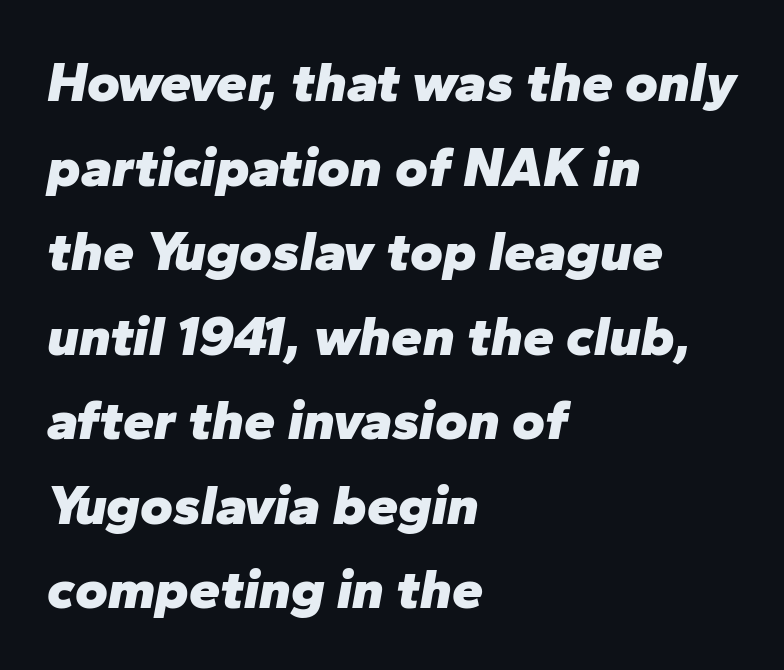
Does the weight exceed regular? Yes, all the way to bold. Each new line begins a customary step beneath the previous one. Horizontally, the lines are justified to the leading edge only. Do the characters align in a grid? No, the font is proportional.
